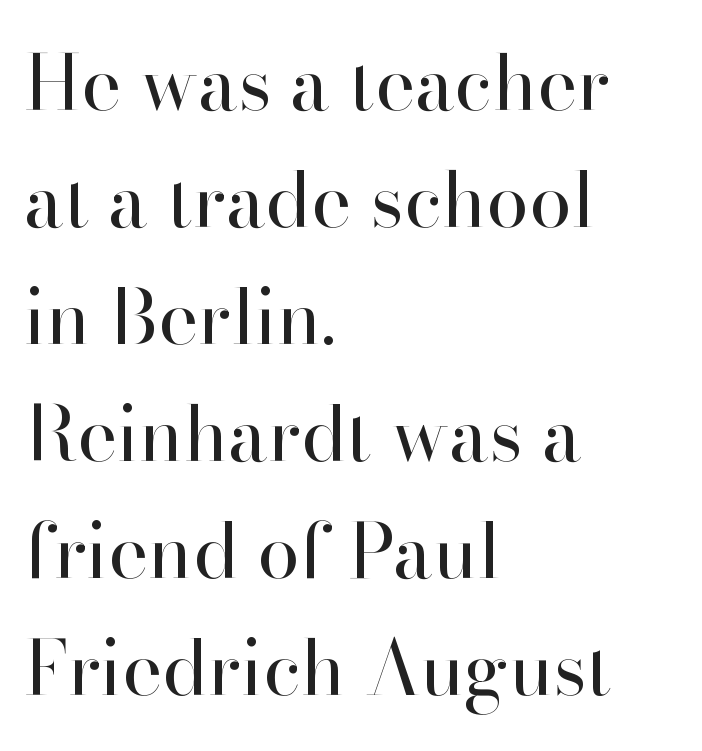
The image shows 76 px regular-weight serif type, upright; set left-aligned, normal line spacing (1.54x), normal letter spacing, not underlined; high stroke contrast and a small x-height.
